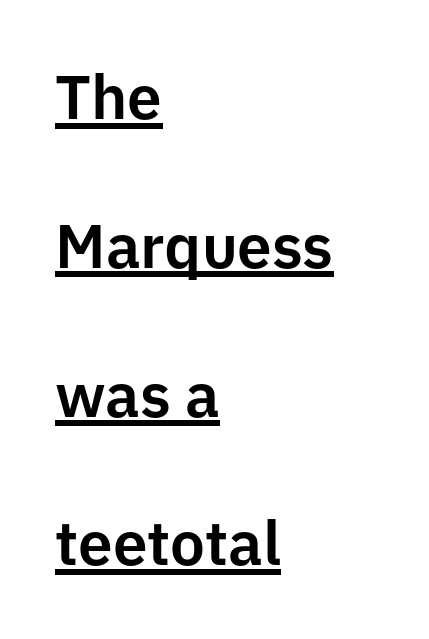
Letter spacing: default. Spacing verdict: proportional, widths tailored to each character. Each letter's strokes conclude bluntly, with no projecting serifs. Does the leading feel generous? Absolutely, it's lavish.
